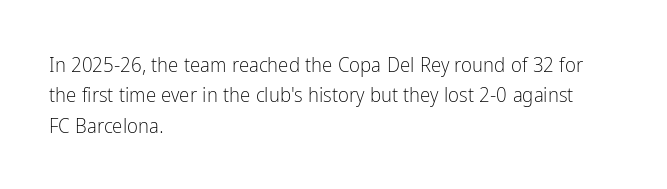
The image shows 21 px text type, upright; set left-aligned, normal line spacing (1.45x), normal letter spacing, not underlined.
